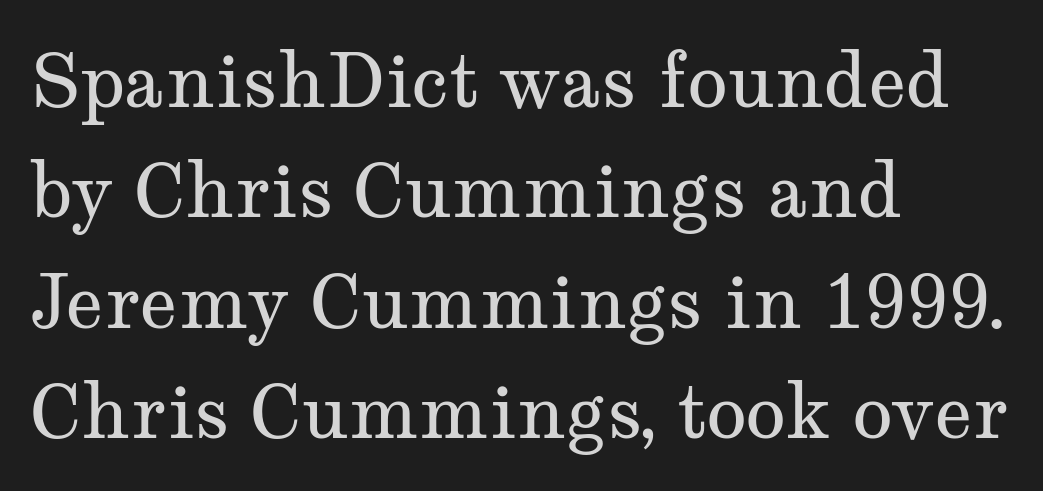
{"serif": "yes", "italic": "no", "bold": "no", "weight": "regular", "width": "wide", "stroke_contrast": "medium", "x_height": "medium", "monospaced": "no", "underline": "no", "align": "left", "line_spacing": "normal", "line_spacing_ratio": 1.49, "letter_spacing": "normal", "letter_spacing_em": 0.0, "glyph_px": 74}
